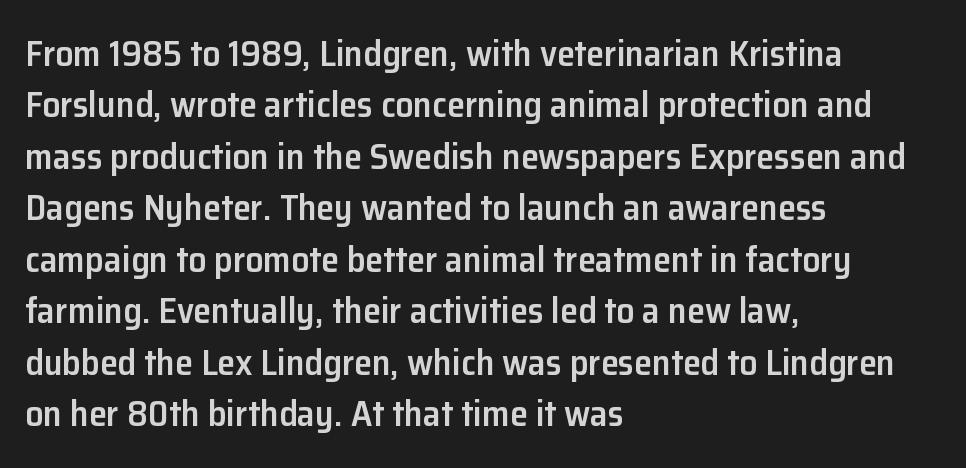
{"serif": "no", "italic": "no", "bold": "semi", "weight": "semibold", "width": "normal", "stroke_contrast": "low", "x_height": "medium", "monospaced": "no", "underline": "no", "align": "left", "line_spacing": "normal", "line_spacing_ratio": 1.43, "letter_spacing": "normal", "letter_spacing_em": 0.0, "glyph_px": 36}
